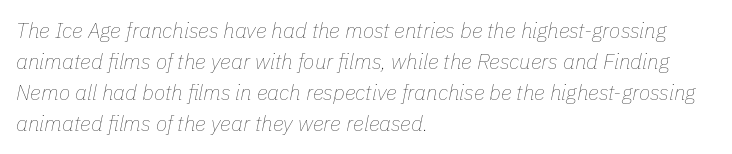
Q: Is the text bold? A: No.
Q: Is the text italic (slanted)? A: Yes, it leans right by about 11 degrees.
Q: Is the text underlined? A: No.
Q: How is the paragraph aligned? A: Left-aligned.
Q: Is the spacing between letters normal or unusually wide? A: Normal.
Q: Is the spacing between lines tight, normal or loose? A: Normal.
